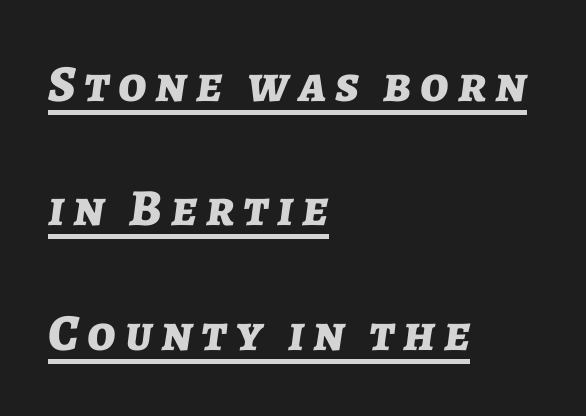
Q: Is the text bold? A: Yes.
Q: Is the text italic (slanted)? A: Yes, it leans right by about 7 degrees.
Q: Is the text underlined? A: Yes.
Q: How is the paragraph aligned? A: Left-aligned.
Q: Is the spacing between lines tight, normal or loose? A: Loose.
Q: Width (condensed, normal, or wide)? A: Normal.
Q: Stroke contrast? A: Low.
Q: x-height? A: Medium.
Q: Monospaced? A: No.
